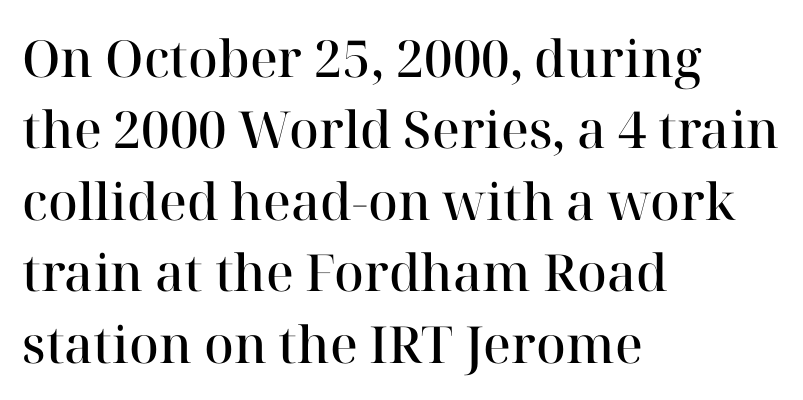
The lettering stays uniformly vertical, giving the passage a roman look. A typesetter would call this proportional, since set widths differ per character. Does the type have serifs? Yes, each stem ends in a small foot. Vertical spacing — default.
